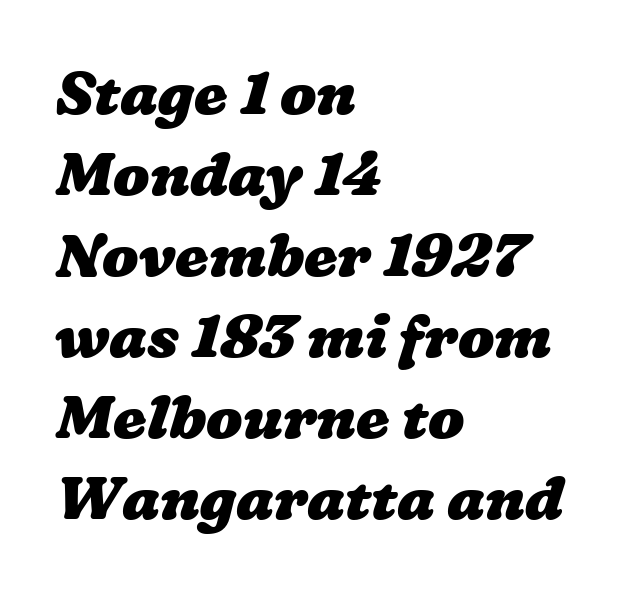
Q: Is the text bold? A: Yes.
Q: Is the text underlined? A: No.
Q: How is the paragraph aligned? A: Left-aligned.
Q: Is the spacing between letters normal or unusually wide? A: Normal.
Q: Is the spacing between lines tight, normal or loose? A: Normal.
Q: Width (condensed, normal, or wide)? A: Wide.
Q: Stroke contrast? A: Low.
Q: x-height? A: Medium.
Q: Monospaced? A: No.
